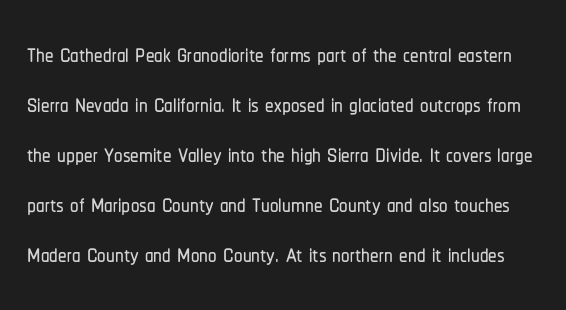
{"serif": "no", "italic": "no", "width": "condensed", "stroke_contrast": "low", "x_height": "medium", "monospaced": "no", "underline": "no", "line_spacing": "normal", "line_spacing_ratio": 1.47, "letter_spacing": "normal", "letter_spacing_em": 0.0, "glyph_px": 34}
